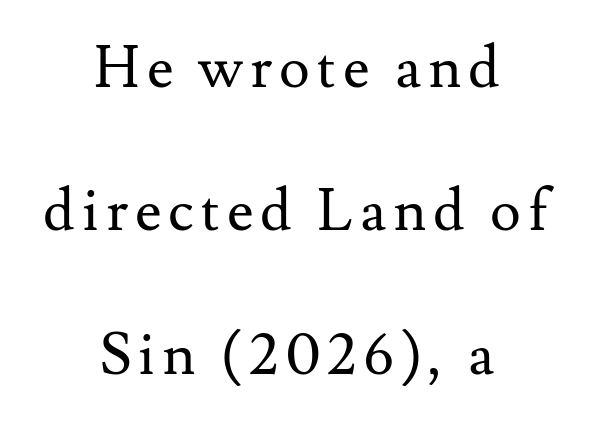
Q: Is the text bold? A: No.
Q: Is the text italic (slanted)? A: No, it is upright.
Q: Is the typeface a serif or a sans-serif typeface? A: Serif.
Q: Is the text underlined? A: No.
Q: How is the paragraph aligned? A: Centered.
Q: Is the spacing between lines tight, normal or loose? A: Loose.
Q: Width (condensed, normal, or wide)? A: Normal.
Q: Stroke contrast? A: Medium.
Q: x-height? A: Small.
Q: Monospaced? A: No.
